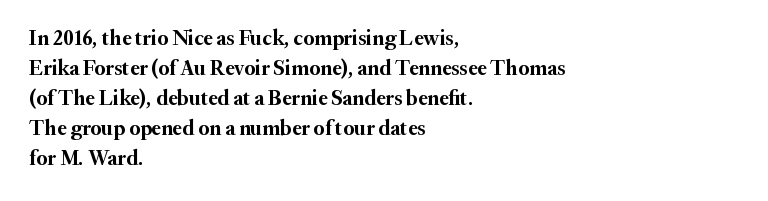
The image shows 21 px bold type, upright; set left-aligned, normal line spacing (1.43x), normal letter spacing, not underlined.
